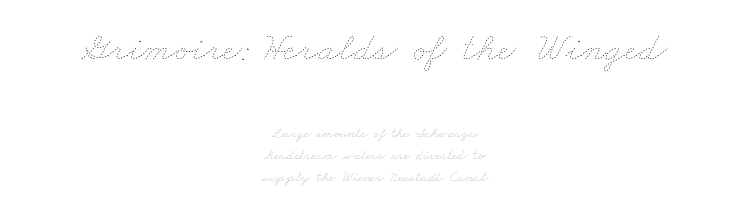
{"bold": "no", "weight": "thin", "width": "wide", "stroke_contrast": "low", "x_height": "small", "monospaced": "no", "underline": "no", "align": "center", "line_spacing": "normal", "line_spacing_ratio": 1.56, "letter_spacing": "normal", "letter_spacing_em": 0.0, "larger_block": "first", "size_ratio": 2.86, "glyph_px": 40}
